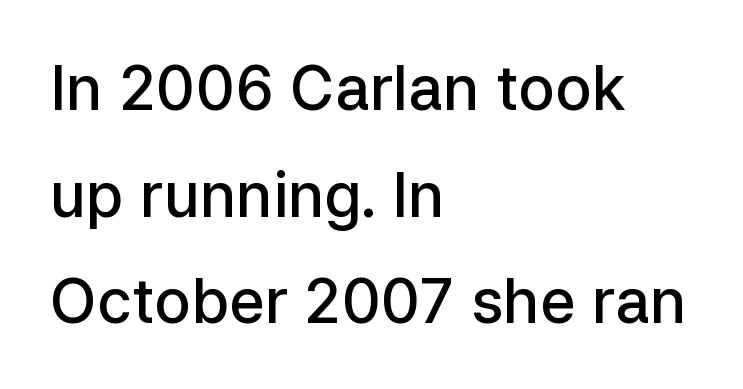
Is this a sans? Yes — the strokes have no serifs. The face used here is proportionally spaced, like ordinary book or web type. Any mark beneath the type? The region is blank. Ordinary non-slanted type is in use.
